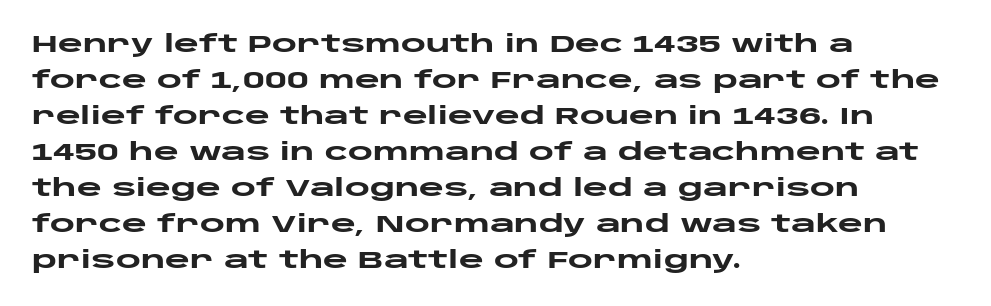
{"italic": "no", "bold": "yes", "underline": "no", "align": "left", "line_spacing": "normal", "line_spacing_ratio": 1.5, "letter_spacing": "normal", "letter_spacing_em": 0.0, "glyph_px": 24}
